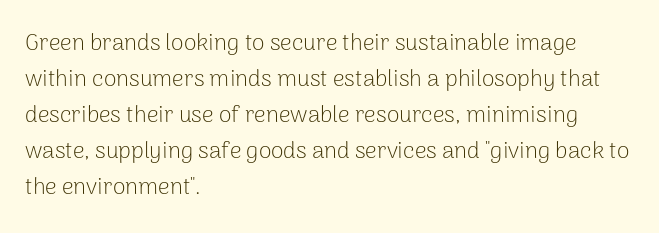
The image shows 23 px text type, upright; set left-aligned, normal line spacing (1.57x), normal letter spacing, not underlined.
